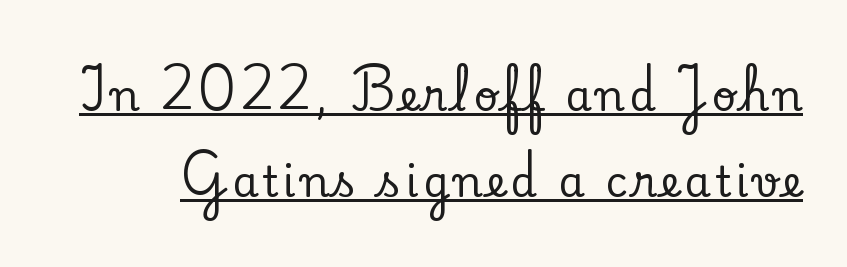
Q: Is the text italic (slanted)? A: No, it is upright.
Q: Is the typeface a serif or a sans-serif typeface? A: Serif.
Q: Is the text underlined? A: Yes.
Q: Is the spacing between lines tight, normal or loose? A: Loose.
Q: Width (condensed, normal, or wide)? A: Normal.
Q: Stroke contrast? A: Low.
Q: x-height? A: Small.
Q: Monospaced? A: No.
